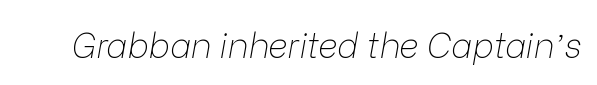
Nobody touched the tracking dial on this one. On a weight scale, this lands at 450 or below. The letters advance in unequal steps, a hallmark of proportional type. The glyphs are unaccompanied by any horizontal stroke below them. Characters are canted at an angle relative to the baseline's perpendicular.
